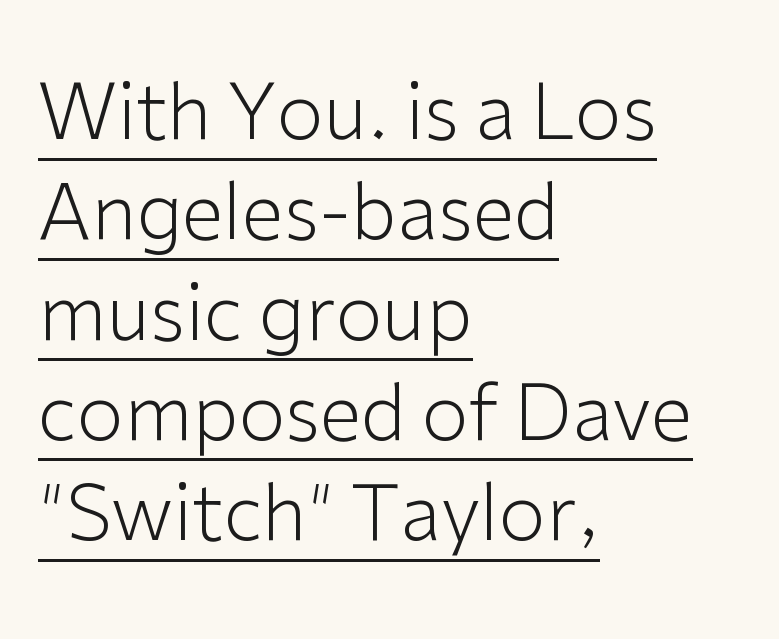
The image shows 76 px light sans-serif type, upright; set left-aligned, normal line spacing (1.32x), normal letter spacing, underlined; low stroke contrast and a medium x-height.
